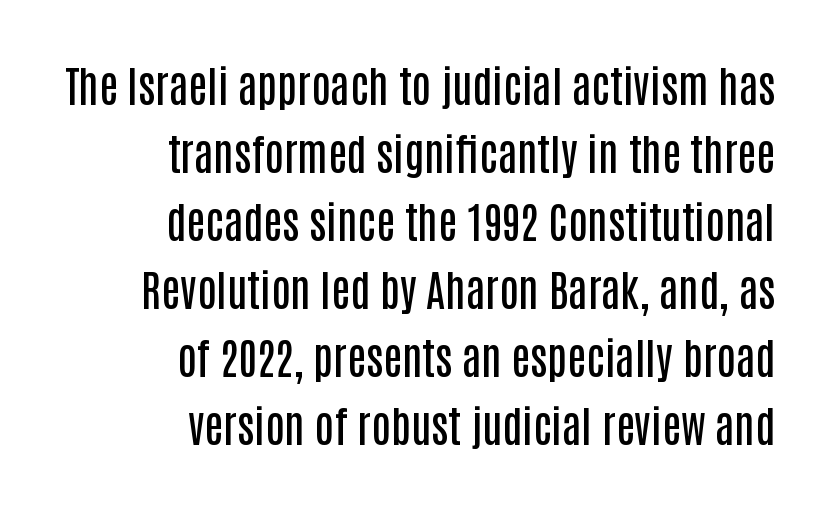
{"serif": "no", "italic": "no", "bold": "semi", "weight": "semibold", "width": "condensed", "stroke_contrast": "low", "x_height": "large", "monospaced": "no", "underline": "no", "align": "right", "line_spacing": "normal", "line_spacing_ratio": 1.58, "letter_spacing": "normal", "letter_spacing_em": 0.0, "glyph_px": 43}
